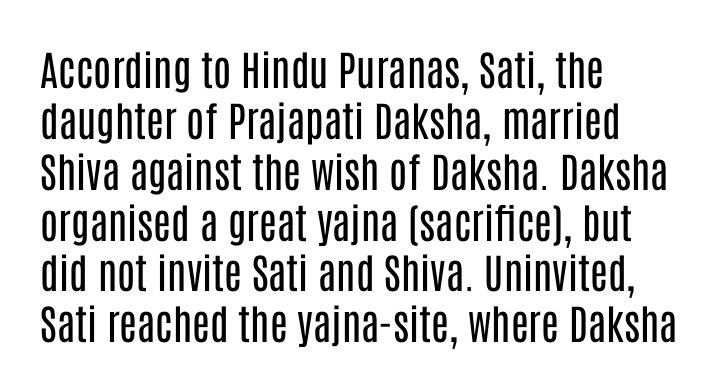
Note the varied advance widths — an 'i' is clearly narrower than an 'm'. The words here are not underlined. The type family on display is of the sans-serif kind. Default kerning and tracking; the words read as compact shapes. Line beginnings align vertically; line endings do not. Compared with a typical body face, this is equally light or lighter still.
